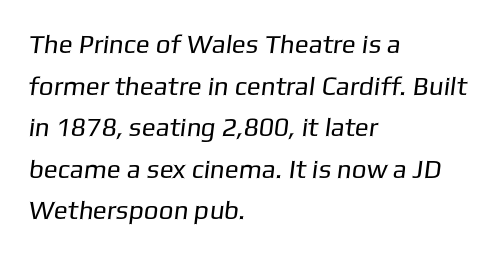
Type without underlining. Casual observation: everything's shoved over to the left. On a weight scale, this lands at 450 or below. These lines sit exactly where default settings would place them. The horizontal fit of the characters is conventional and even.
